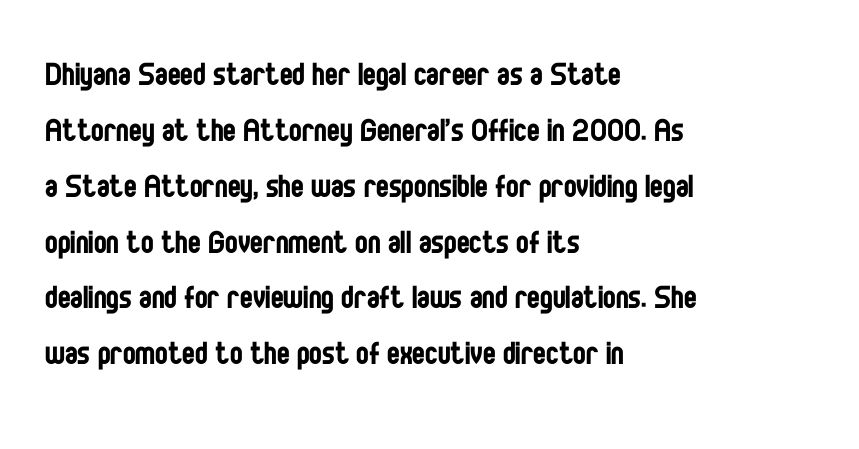
The setting favours the left margin, as ordinary paragraphs usually do. Each word holds together tightly as a unit, with standard inter-letter gaps. The strokes carry an ordinary text weight at most. Is this a fixed-width face? No — the glyphs have proportional, varying widths.
